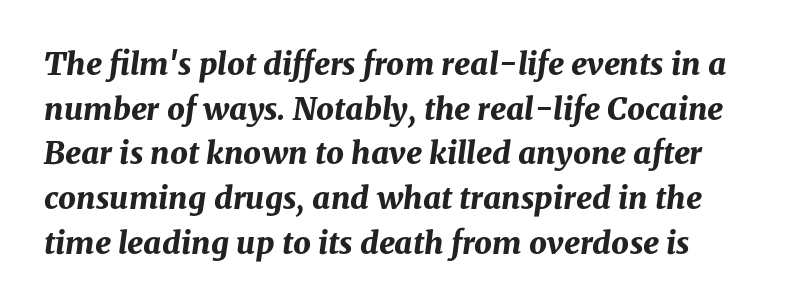
Q: Is the text bold? A: Yes.
Q: Is the text italic (slanted)? A: Yes, it leans right by about 8 degrees.
Q: Is the text underlined? A: No.
Q: Is the spacing between letters normal or unusually wide? A: Normal.
Q: Is the spacing between lines tight, normal or loose? A: Normal.
Q: Width (condensed, normal, or wide)? A: Normal.
Q: Stroke contrast? A: Medium.
Q: x-height? A: Medium.
Q: Monospaced? A: No.
